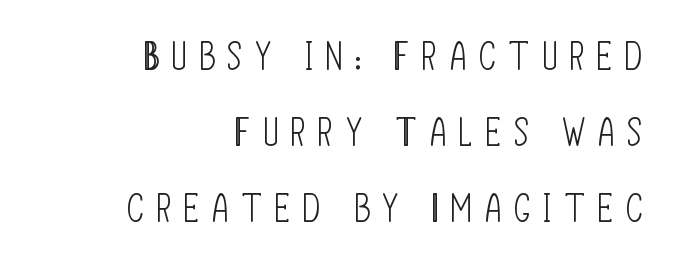
Q: Is the text bold? A: No.
Q: Is the text italic (slanted)? A: No, it is upright.
Q: Is the typeface a serif or a sans-serif typeface? A: Sans-serif.
Q: Is the text underlined? A: No.
Q: How is the paragraph aligned? A: Right-aligned.
Q: Is the spacing between letters normal or unusually wide? A: Unusually wide.
Q: Is the spacing between lines tight, normal or loose? A: Loose.
Q: Width (condensed, normal, or wide)? A: Condensed.
Q: Stroke contrast? A: Low.
Q: x-height? A: Large.
Q: Monospaced? A: No.
